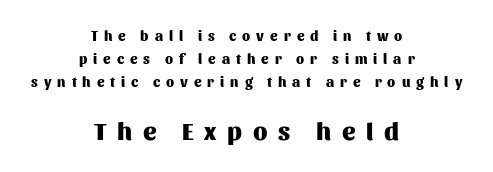
The image shows 25 px bold type, upright; set centered, normal line spacing (1.63x), unusually wide letter spacing (+0.43 em), not underlined; the second (bottom) block is 1.79x larger.
